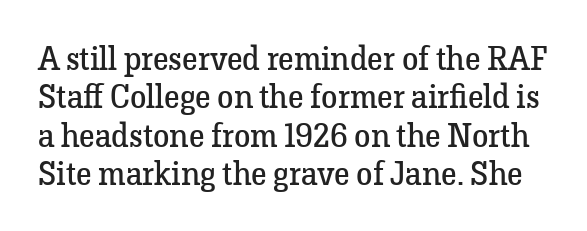
{"serif": "yes", "italic": "no", "bold": "no", "weight": "regular", "width": "normal", "stroke_contrast": "low", "x_height": "medium", "monospaced": "no", "underline": "no", "line_spacing_ratio": 1.16, "letter_spacing": "normal", "letter_spacing_em": 0.0, "glyph_px": 33}
